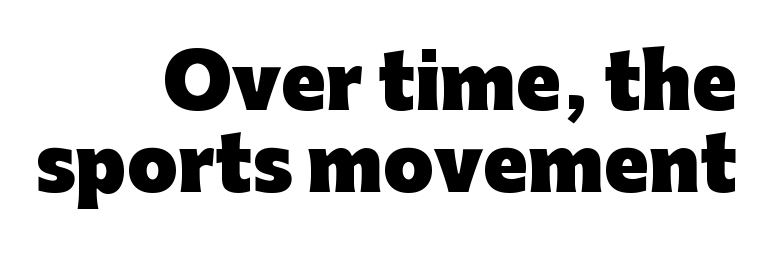
{"serif": "no", "italic": "no", "bold": "yes", "weight": "heavy", "width": "normal", "stroke_contrast": "low", "x_height": "medium", "monospaced": "no", "underline": "no", "align": "right", "line_spacing": "tight", "line_spacing_ratio": 1.12, "letter_spacing": "normal", "letter_spacing_em": 0.0, "glyph_px": 73}
